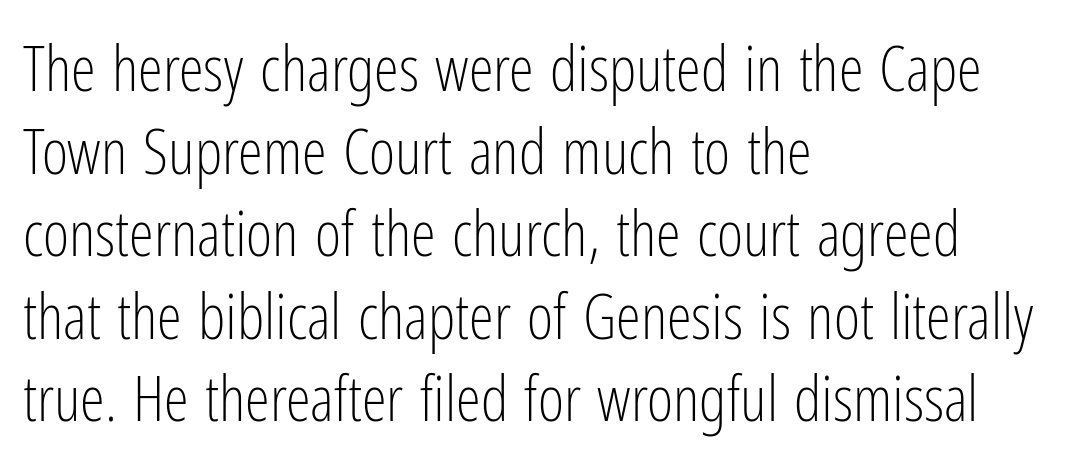
Q: Is the text bold? A: No.
Q: Is the text italic (slanted)? A: No, it is upright.
Q: Is the typeface a serif or a sans-serif typeface? A: Sans-serif.
Q: Is the text underlined? A: No.
Q: How is the paragraph aligned? A: Left-aligned.
Q: Is the spacing between letters normal or unusually wide? A: Normal.
Q: Is the spacing between lines tight, normal or loose? A: Normal.
Q: Width (condensed, normal, or wide)? A: Condensed.
Q: Stroke contrast? A: Low.
Q: x-height? A: Medium.
Q: Monospaced? A: No.
